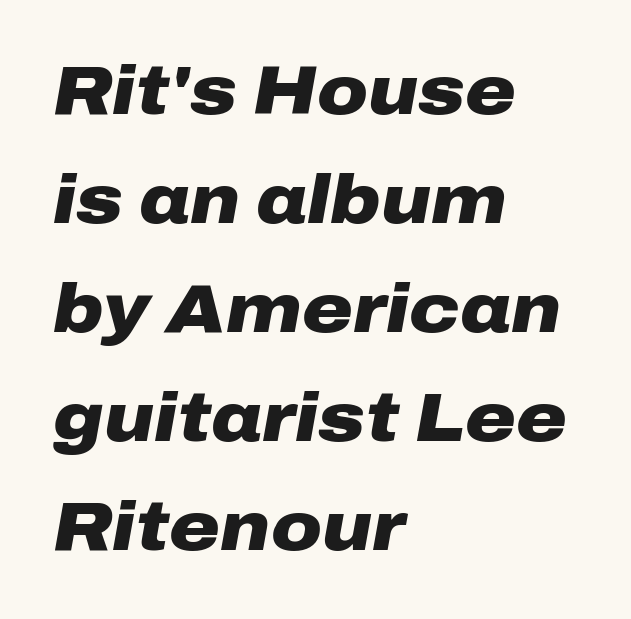
Q: Is the text bold? A: Yes.
Q: Is the text italic (slanted)? A: Yes, it leans right by about 10 degrees.
Q: Is the text underlined? A: No.
Q: How is the paragraph aligned? A: Left-aligned.
Q: Is the spacing between letters normal or unusually wide? A: Normal.
Q: Is the spacing between lines tight, normal or loose? A: Normal.
Q: Width (condensed, normal, or wide)? A: Wide.
Q: Stroke contrast? A: Low.
Q: x-height? A: Medium.
Q: Monospaced? A: No.
